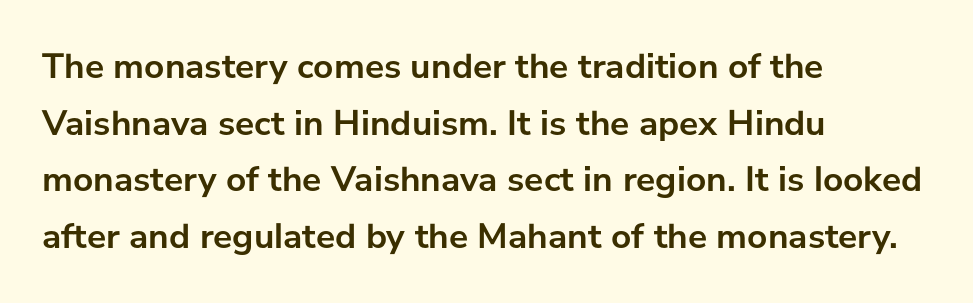
{"serif": "no", "italic": "no", "bold": "yes", "weight": "semibold", "width": "normal", "stroke_contrast": "low", "x_height": "medium", "monospaced": "no", "underline": "no", "align": "left", "line_spacing": "normal", "line_spacing_ratio": 1.57, "letter_spacing": "normal", "letter_spacing_em": 0.0, "glyph_px": 36}
